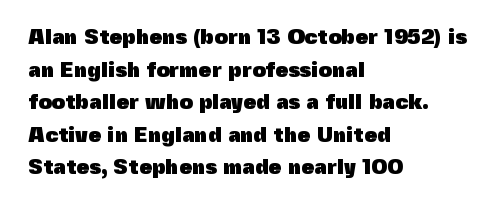
The rendering anchors every line to the left-hand side. In terms of posture, this sample is upright. This sample uses plain, unmodified letter spacing. The gap between lines stays unmarked.
